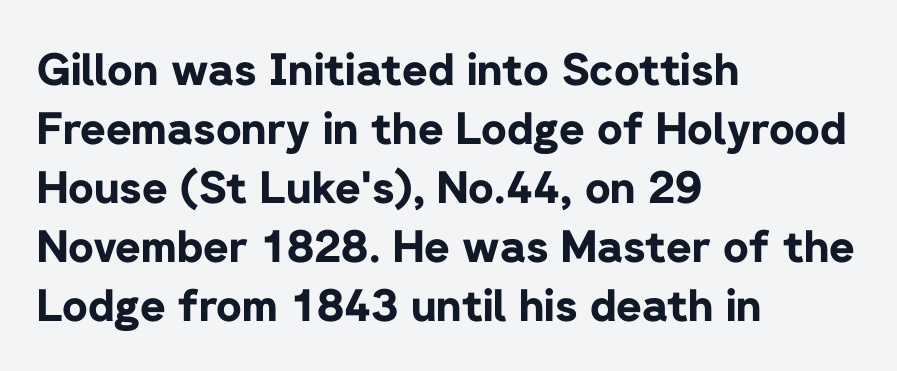
Q: Is the text bold? A: Yes.
Q: Is the text italic (slanted)? A: No, it is upright.
Q: Is the typeface a serif or a sans-serif typeface? A: Sans-serif.
Q: Is the text underlined? A: No.
Q: How is the paragraph aligned? A: Left-aligned.
Q: Is the spacing between letters normal or unusually wide? A: Normal.
Q: Is the spacing between lines tight, normal or loose? A: Normal.
Q: Width (condensed, normal, or wide)? A: Normal.
Q: Stroke contrast? A: Low.
Q: x-height? A: Medium.
Q: Monospaced? A: No.
